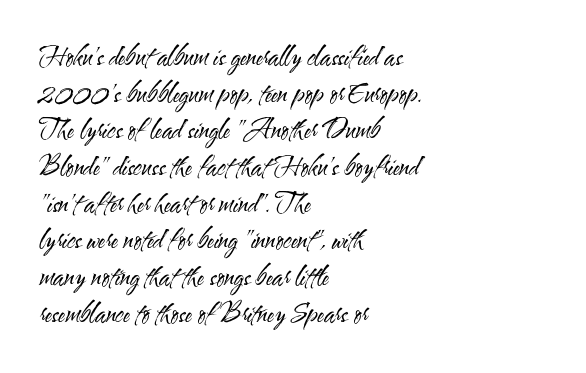
In CSS terms this would be text-align: left. The words here are not underlined. The font is comparable to plain body text, perhaps lighter. The vertical gap from one line to the next is medium. Compared with typical body copy, the letter spacing here is the same.
